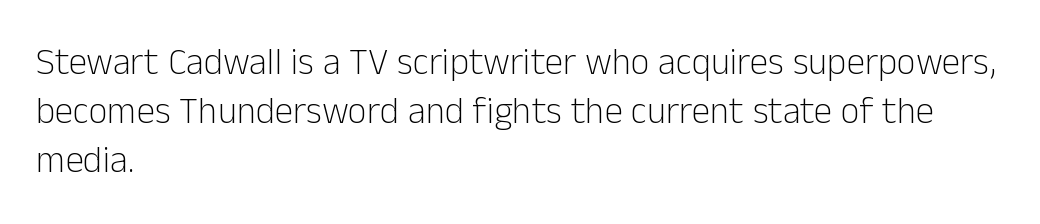
{"serif": "no", "italic": "no", "bold": "no", "weight": "light", "width": "normal", "stroke_contrast": "low", "x_height": "medium", "monospaced": "no", "underline": "no", "align": "left", "line_spacing": "normal", "line_spacing_ratio": 1.32, "letter_spacing": "normal", "letter_spacing_em": 0.0, "glyph_px": 37}
